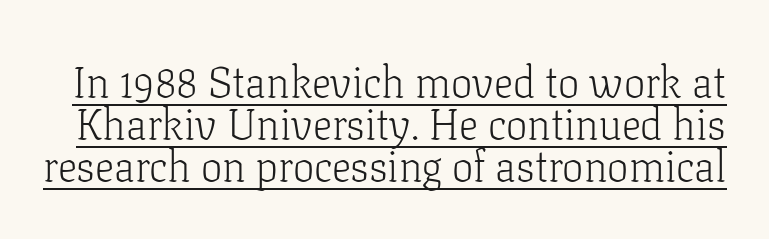
Counters stay open thanks to moderate or lighter strokes. The letters stand upright; this is a roman face. The font family rendered here belongs to the serif group. The rendering uses natural spacing where letterforms have individual widths. This rendering leaves character spacing at its baseline value. Leading is clearly below the norm, producing a dense column.
